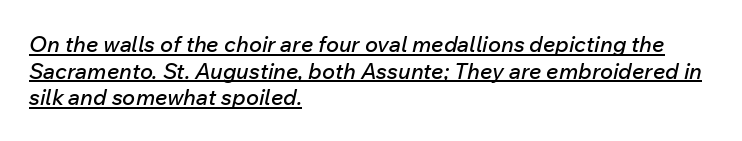
Q: Is the text italic (slanted)? A: Yes, it leans right by about 12 degrees.
Q: Is the text underlined? A: Yes.
Q: How is the paragraph aligned? A: Left-aligned.
Q: Is the spacing between letters normal or unusually wide? A: Normal.
